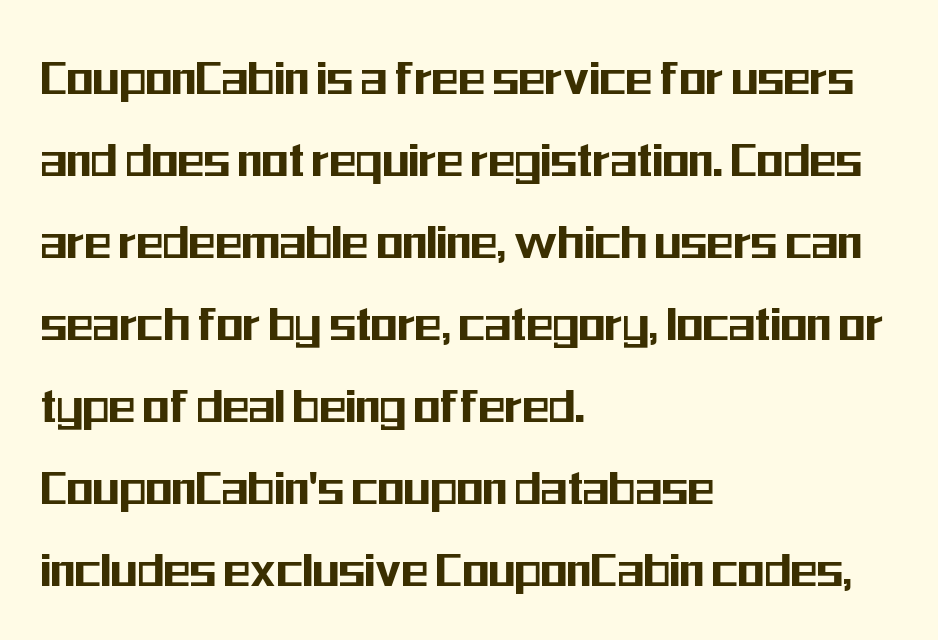
The ragged edge is on the right, which tells us the setting is flush left. Check where the strokes stop: nothing finishes them off — pure sans. Each row of text sits above clean, open space. Quick note: not italic, upright. These lines keep a tight, regular rhythm from letter to letter. Here the designer chose a conventional face with non-uniform glyph widths.
